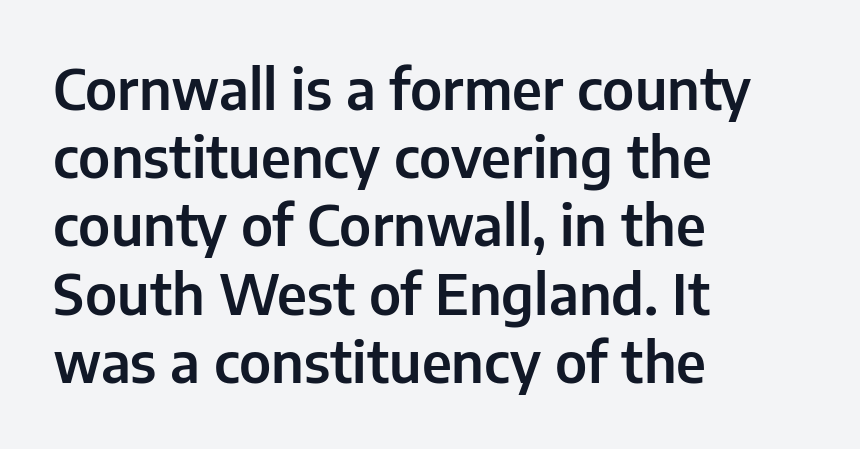
The image shows 55 px sans-serif type, upright; set left-aligned, line spacing 1.24x, normal letter spacing, not underlined; low stroke contrast and a medium x-height.
